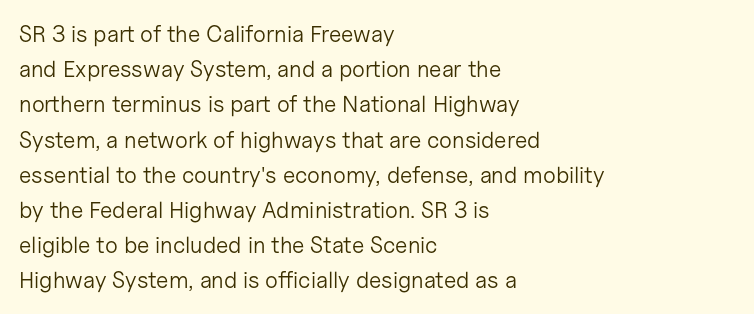
{"italic": "no", "bold": "no", "underline": "no", "align": "left", "line_spacing": "normal", "line_spacing_ratio": 1.53, "letter_spacing": "normal", "letter_spacing_em": 0.0, "glyph_px": 23}
